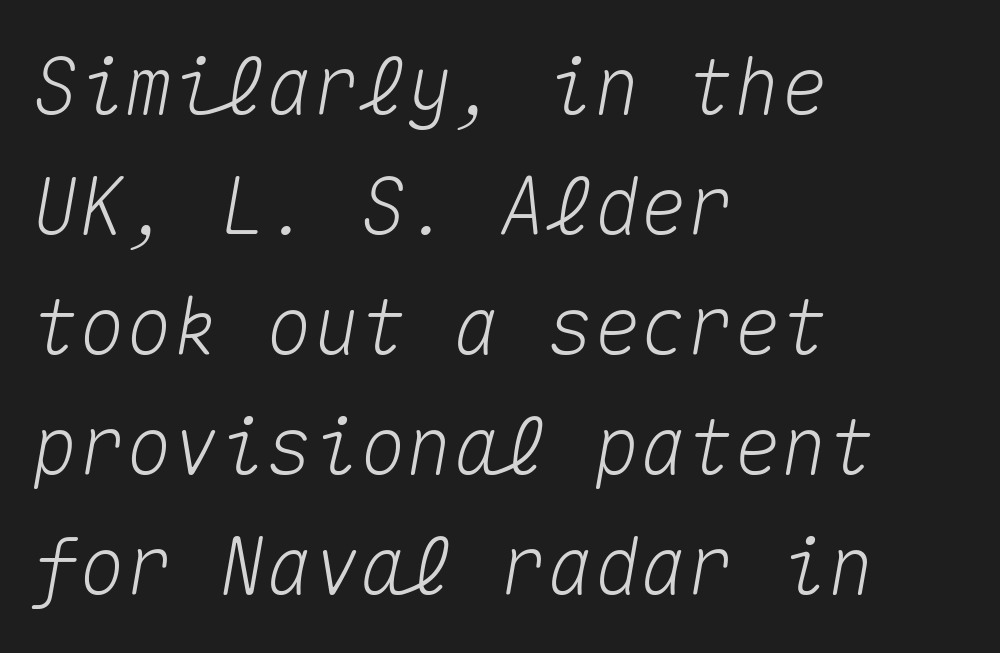
There's an unmistakable incline to the writing here. Honestly, the row spacing looks completely unremarkable. The rendering anchors every line to the left-hand side. Nothing unusual about the tracking: characters are spaced as the font intends. Type without underlining. The passage shown is typed in a monospace face where columns stay perfectly aligned.
